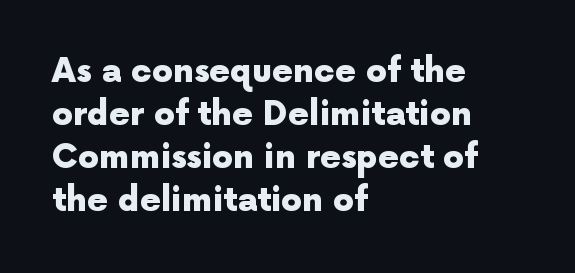
{"serif": "no", "italic": "no", "bold": "yes", "weight": "heavy", "width": "normal", "x_height": "medium", "monospaced": "no", "underline": "no", "align": "left", "line_spacing": "normal", "line_spacing_ratio": 1.3, "letter_spacing": "normal", "letter_spacing_em": 0.0, "glyph_px": 33}
